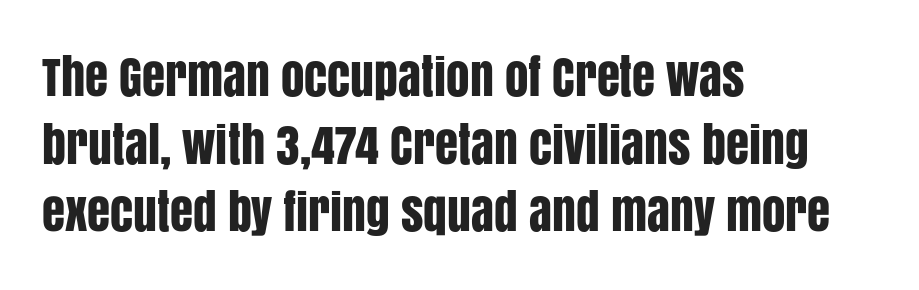
Q: Is the text italic (slanted)? A: No, it is upright.
Q: Is the typeface a serif or a sans-serif typeface? A: Sans-serif.
Q: Is the text underlined? A: No.
Q: How is the paragraph aligned? A: Left-aligned.
Q: Is the spacing between letters normal or unusually wide? A: Normal.
Q: Is the spacing between lines tight, normal or loose? A: Normal.
Q: Width (condensed, normal, or wide)? A: Condensed.
Q: Stroke contrast? A: Low.
Q: x-height? A: Large.
Q: Monospaced? A: No.
